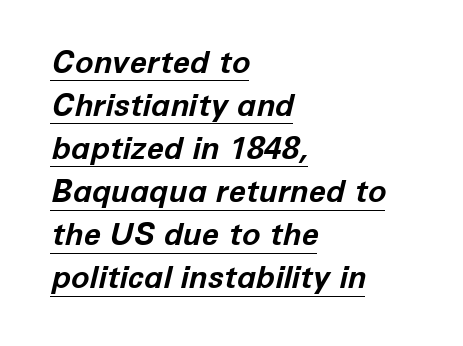
The lines sit at an ordinary, default distance from one another. The ragged edge is on the right, which tells us the setting is flush left. The letters advance in unequal steps, a hallmark of proportional type. Underlining? Definitely there. This is oblique type, the kind used for emphasis or titles.
